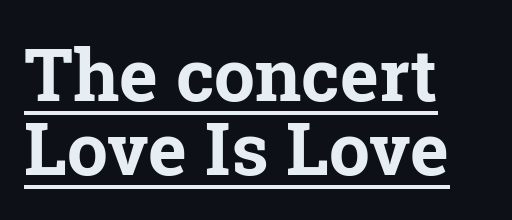
A classic flush-left, rag-right setting is used for this passage. No extra tracking has been applied to these lines. Little horizontal feet cap the strokes, marking this as serif type. A full-strength bold gives these letters their thick strokes.
